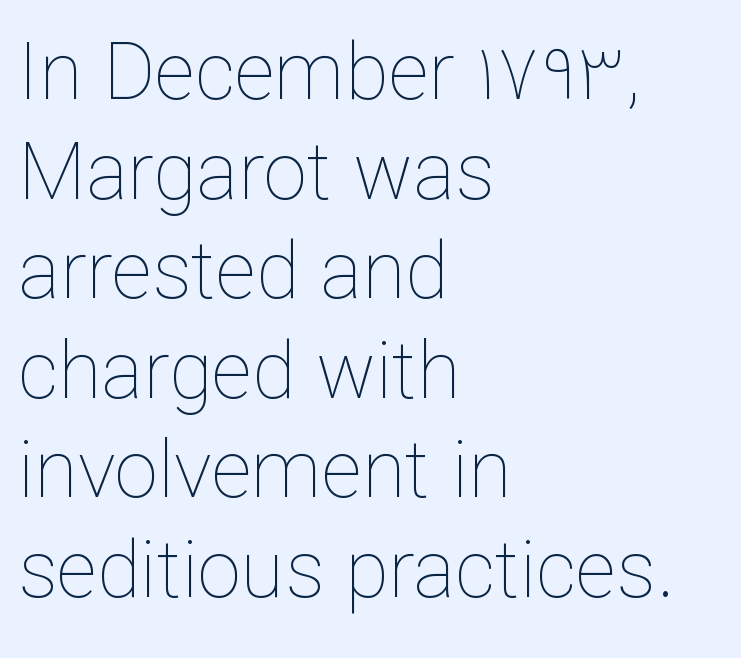
{"italic": "no", "bold": "no", "weight": "thin", "width": "normal", "stroke_contrast": "low", "x_height": "medium", "monospaced": "no", "underline": "no", "align": "left", "line_spacing": "normal", "line_spacing_ratio": 1.26, "letter_spacing": "normal", "letter_spacing_em": 0.0, "glyph_px": 79}
